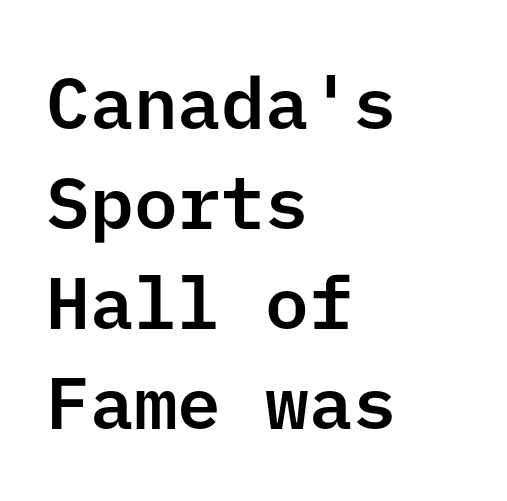
Q: Is the text italic (slanted)? A: No, it is upright.
Q: Is the typeface a serif or a sans-serif typeface? A: Sans-serif.
Q: Is the text underlined? A: No.
Q: How is the paragraph aligned? A: Left-aligned.
Q: Is the spacing between letters normal or unusually wide? A: Normal.
Q: Is the spacing between lines tight, normal or loose? A: Normal.
Q: Width (condensed, normal, or wide)? A: Normal.
Q: Stroke contrast? A: Low.
Q: x-height? A: Medium.
